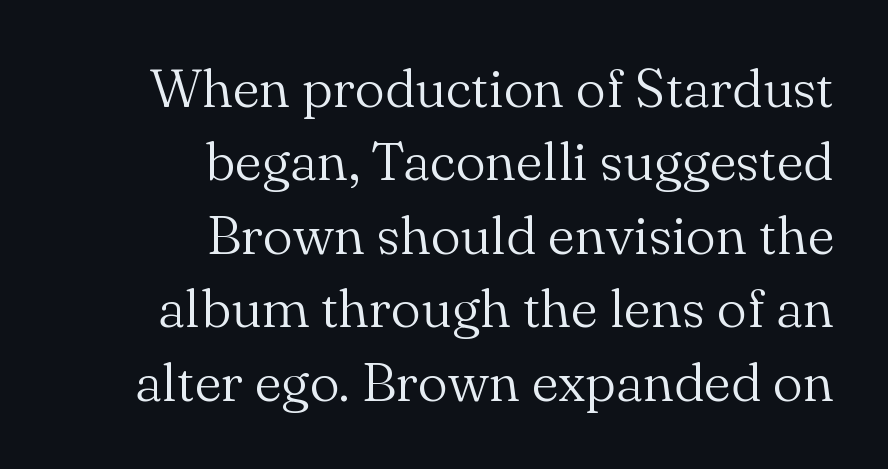
{"serif": "yes", "italic": "no", "bold": "no", "weight": "light", "width": "normal", "stroke_contrast": "medium", "x_height": "small", "monospaced": "no", "underline": "no", "align": "right", "line_spacing": "normal", "line_spacing_ratio": 1.36, "letter_spacing": "normal", "letter_spacing_em": 0.0, "glyph_px": 54}
